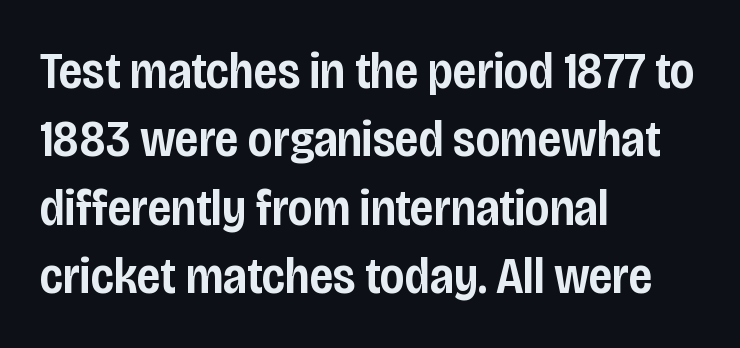
Nothing unusual about the tracking: characters are spaced as the font intends. The space between consecutive lines is moderate. Where is the straight margin? On the left. The letters advance in unequal steps, a hallmark of proportional type.
